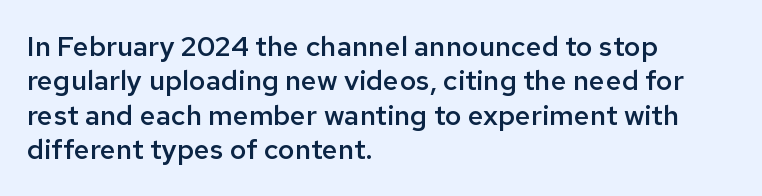
Descender tails drop into unmarked territory. The letters advance in unequal steps, a hallmark of proportional type. The passage is arranged the way most books set body copy — flush left. Are there feet on the stems? There aren't — it's a sans. Here the glyphs are tracked normally, forming tight word shapes. The lettering holds an erect, upright posture throughout.
